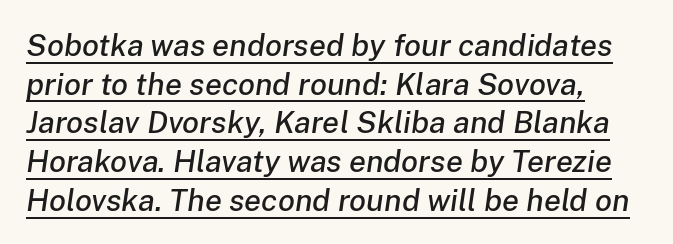
{"italic": "yes", "lean": "right", "slant_degrees": 8, "width": "normal", "stroke_contrast": "low", "x_height": "medium", "monospaced": "no", "underline": "yes", "align": "left", "line_spacing": "normal", "line_spacing_ratio": 1.25, "letter_spacing": "normal", "letter_spacing_em": 0.0, "glyph_px": 31}
